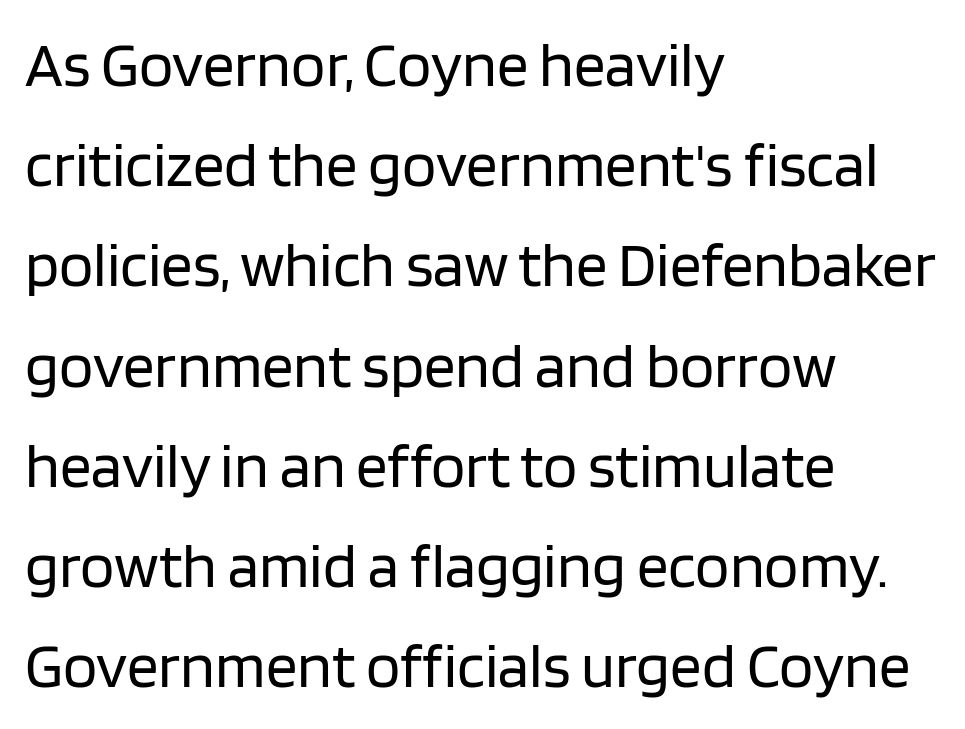
{"serif": "no", "italic": "no", "bold": "no", "weight": "regular", "width": "normal", "stroke_contrast": "low", "x_height": "large", "monospaced": "no", "underline": "no", "align": "left", "line_spacing": "normal", "line_spacing_ratio": 1.59, "letter_spacing": "normal", "letter_spacing_em": 0.0, "glyph_px": 63}
